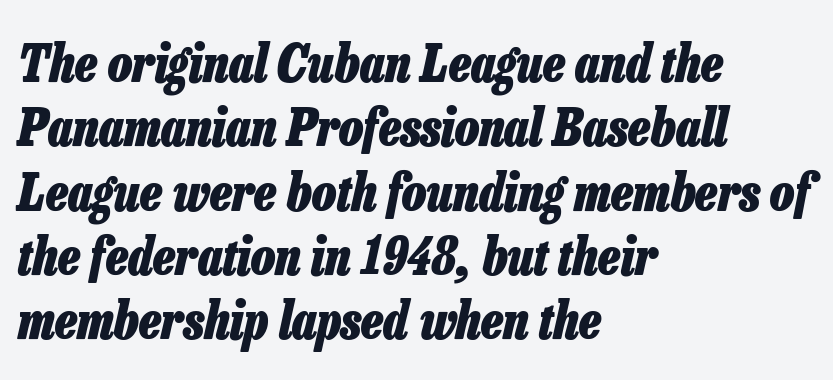
The rendering keeps characters at their native spacing. The passage shown is not underscored anywhere. You'd pick this weight for a headline — it's a proper bold. Varying glyph widths throughout — classic text-font behaviour. Honestly, the row spacing looks completely unremarkable.
